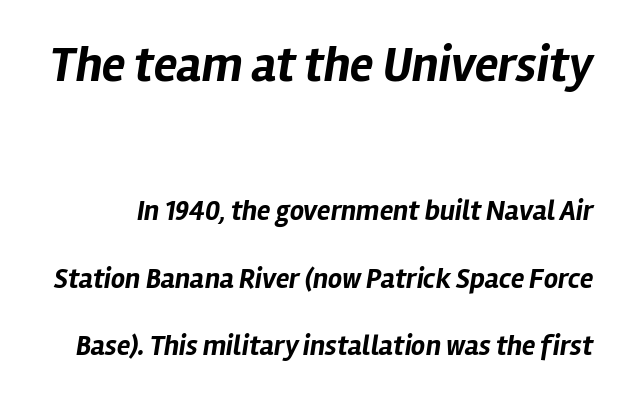
The image shows 49 px bold type, italic (leaning right); set loose line spacing (2.42x), normal letter spacing, not underlined; the first (top) block is 1.75x larger; low stroke contrast and a medium x-height.
